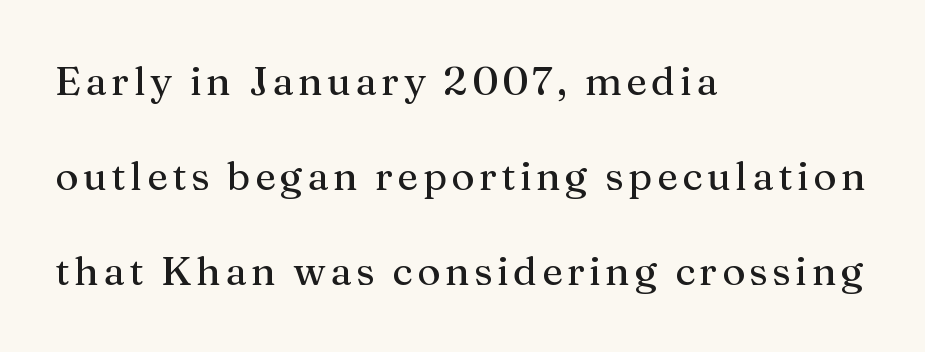
The glyphs are unaccompanied by any horizontal stroke below them. The text block is weighted toward the left margin, trailing off unevenly rightward. Ascenders rise straight up at ninety degrees. The rendering uses natural spacing where letterforms have individual widths. Rows of type keep a wide berth in the vertical direction. Font category for this specimen: serif.
